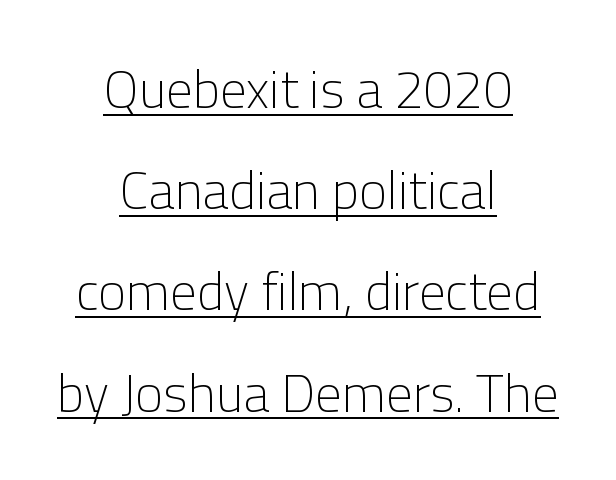
The image shows 53 px light sans-serif type, upright; set centered, loose line spacing (1.91x), normal letter spacing, underlined; low stroke contrast and a medium x-height.
